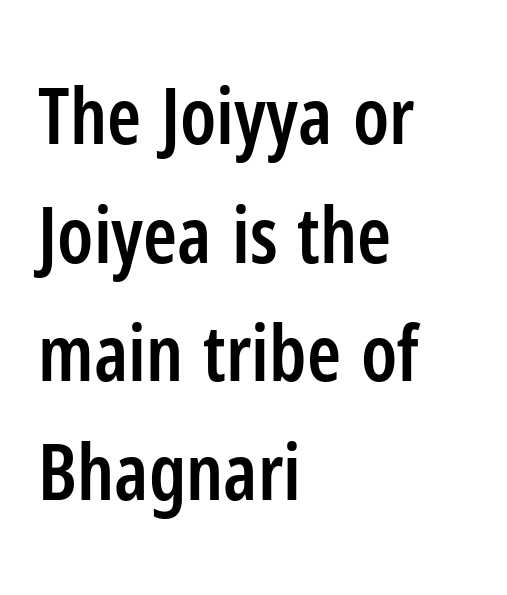
The image shows 77 px semibold, condensed sans-serif type, upright; set left-aligned, normal line spacing (1.54x), normal letter spacing, not underlined; low stroke contrast and a medium x-height.
